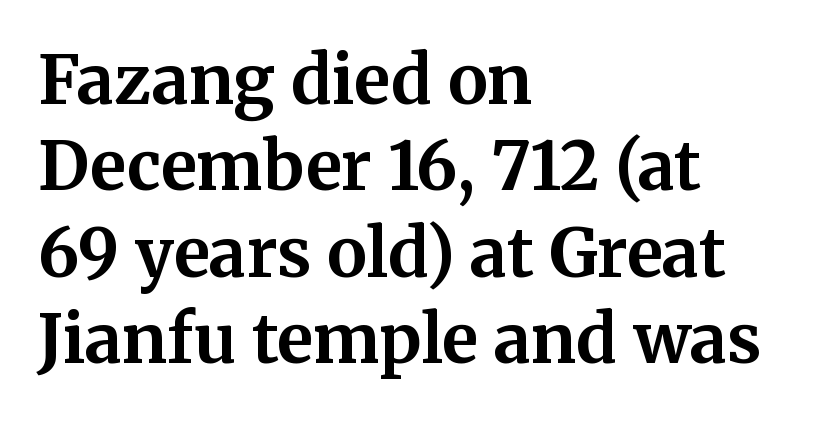
{"serif": "yes", "italic": "no", "bold": "yes", "weight": "bold", "width": "normal", "stroke_contrast": "medium", "x_height": "medium", "monospaced": "no", "underline": "no", "align": "left", "line_spacing": "normal", "line_spacing_ratio": 1.29, "letter_spacing": "normal", "letter_spacing_em": 0.0, "glyph_px": 67}
